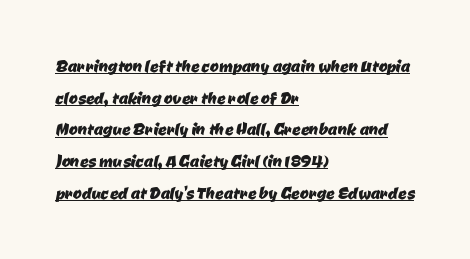
This is underlined copy, the kind a proofreader might mark for attention. Baseline-to-baseline distance is the conventional proportion of letter height. Honestly, the letter spacing is just normal — you wouldn't notice it. This sample is left-justified, so line endings fall wherever the words run out.
